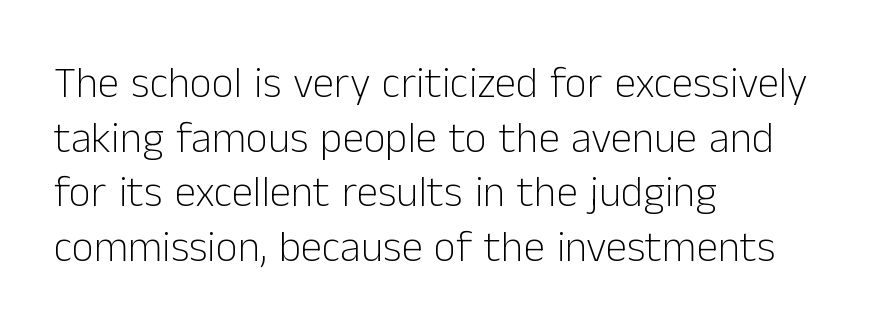
Q: Is the text bold? A: No.
Q: Is the text italic (slanted)? A: No, it is upright.
Q: Is the typeface a serif or a sans-serif typeface? A: Sans-serif.
Q: Is the text underlined? A: No.
Q: How is the paragraph aligned? A: Left-aligned.
Q: Is the spacing between letters normal or unusually wide? A: Normal.
Q: Is the spacing between lines tight, normal or loose? A: Normal.
Q: Width (condensed, normal, or wide)? A: Normal.
Q: Stroke contrast? A: Low.
Q: x-height? A: Medium.
Q: Monospaced? A: No.
